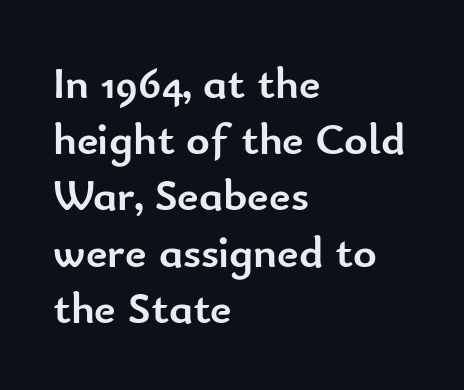
Q: Is the text bold? A: Yes.
Q: Is the text italic (slanted)? A: No, it is upright.
Q: Is the typeface a serif or a sans-serif typeface? A: Sans-serif.
Q: Is the text underlined? A: No.
Q: How is the paragraph aligned? A: Left-aligned.
Q: Is the spacing between letters normal or unusually wide? A: Normal.
Q: Is the spacing between lines tight, normal or loose? A: Normal.
Q: Width (condensed, normal, or wide)? A: Normal.
Q: Stroke contrast? A: Low.
Q: x-height? A: Small.
Q: Monospaced? A: No.
